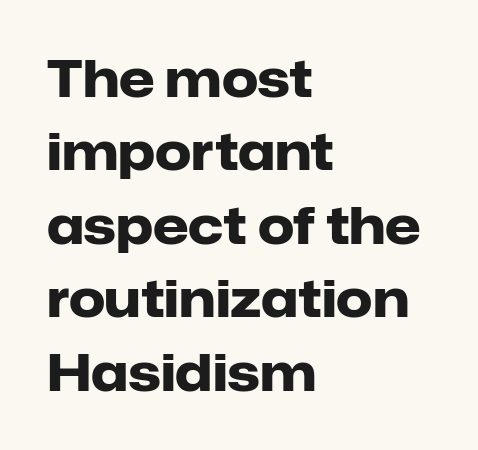
Descender tails drop into unmarked territory. The horizontal fit of the characters is conventional and even. This is the regular roman posture of the typeface. Vertical spacing — default. The rag falls on the right side of this text block. Nope, no serifs anywhere on these letters.
